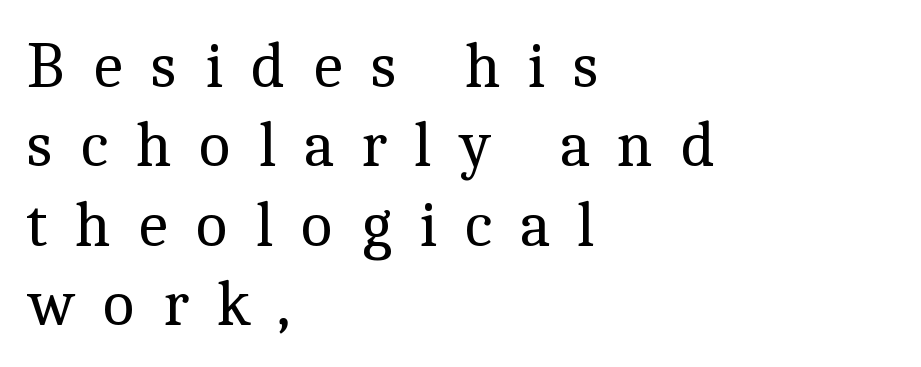
{"serif": "yes", "italic": "no", "bold": "no", "weight": "regular", "width": "normal", "x_height": "medium", "monospaced": "no", "underline": "no", "align": "left", "line_spacing_ratio": 1.24, "letter_spacing": "wide", "letter_spacing_em": 0.42, "glyph_px": 64}
